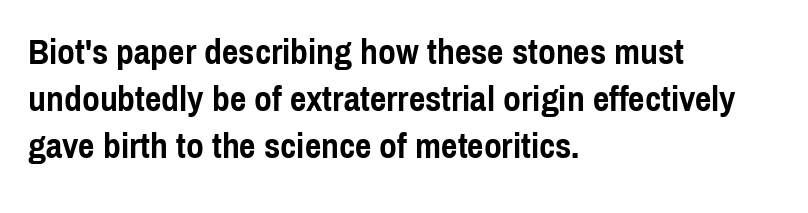
The image shows 36 px semibold, condensed sans-serif type, upright; set left-aligned, normal line spacing (1.3x), normal letter spacing, not underlined; a medium x-height.
